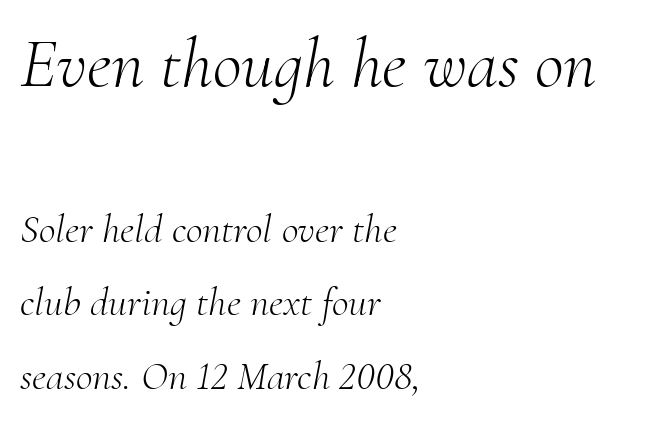
{"serif": "yes", "italic": "yes", "lean": "right", "slant_degrees": 10, "bold": "no", "weight": "light", "width": "normal", "stroke_contrast": "medium", "x_height": "small", "monospaced": "no", "underline": "no", "align": "left", "line_spacing_ratio": 1.79, "letter_spacing": "normal", "letter_spacing_em": 0.0, "larger_block": "first", "size_ratio": 1.73, "glyph_px": 71}
